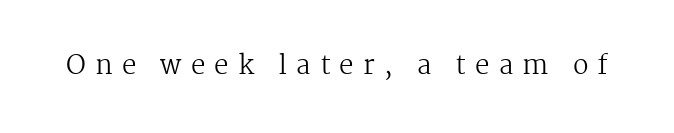
The face looks like a standard text weight, possibly lighter. The lettering stays uniformly vertical, giving the passage a roman look. The type is letterspaced generously, with wide tracking. This rendering features lettering with no underline.
